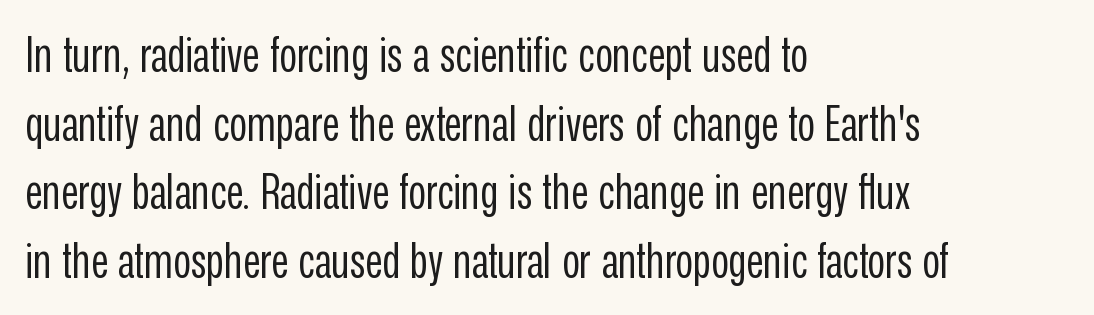
Tracking value appears to be zero — textbook default spacing. This is sans-serif lettering, the kind often seen on screens and signage. Each line starts at the same left margin while the right side varies. This rendering features lettering with no underline. Each new line begins a customary step beneath the previous one. Every character sits straight up, as roman type does.
